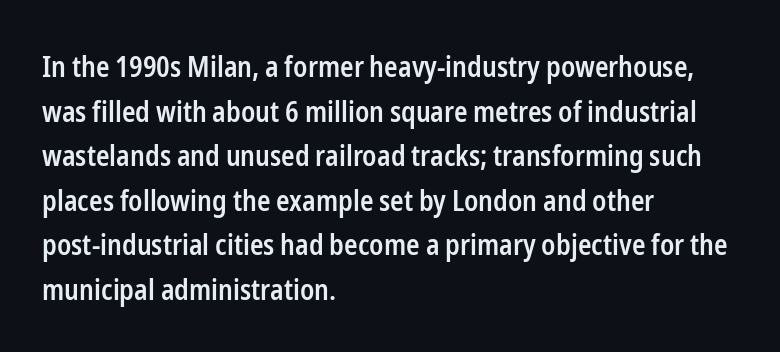
The image shows 28 px semibold, condensed sans-serif type, upright; set left-aligned, normal line spacing (1.59x), normal letter spacing, not underlined; low stroke contrast and a medium x-height.
